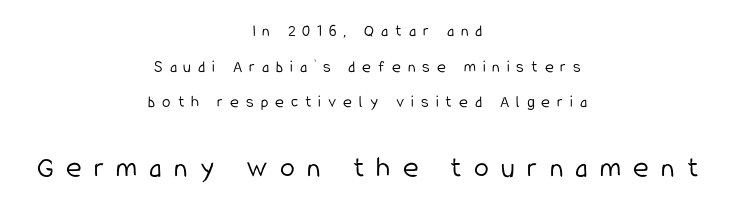
Q: Is the text bold? A: No.
Q: Is the text italic (slanted)? A: No, it is upright.
Q: Is the typeface a serif or a sans-serif typeface? A: Sans-serif.
Q: Is the text underlined? A: No.
Q: How is the paragraph aligned? A: Centered.
Q: Is the spacing between letters normal or unusually wide? A: Unusually wide.
Q: Is the spacing between lines tight, normal or loose? A: Loose.
Q: Which block of text is set in a larger size, the first (top) or the second (bottom)? A: The second (bottom) one.
Q: Width (condensed, normal, or wide)? A: Condensed.
Q: Stroke contrast? A: Low.
Q: x-height? A: Medium.
Q: Monospaced? A: No.
